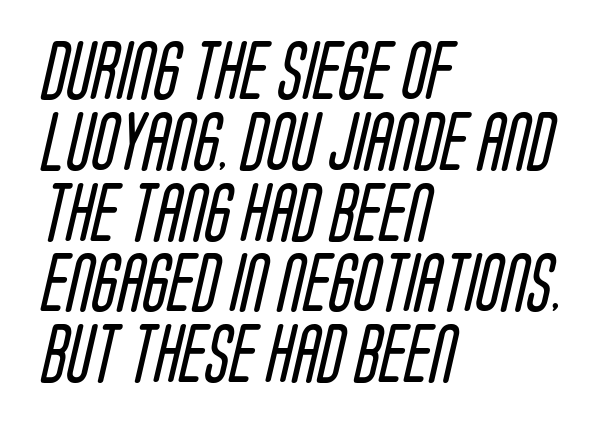
Q: Is the text bold? A: No.
Q: Is the typeface a serif or a sans-serif typeface? A: Sans-serif.
Q: Is the text underlined? A: No.
Q: How is the paragraph aligned? A: Left-aligned.
Q: Is the spacing between letters normal or unusually wide? A: Normal.
Q: Width (condensed, normal, or wide)? A: Condensed.
Q: Stroke contrast? A: Low.
Q: x-height? A: Large.
Q: Monospaced? A: No.
